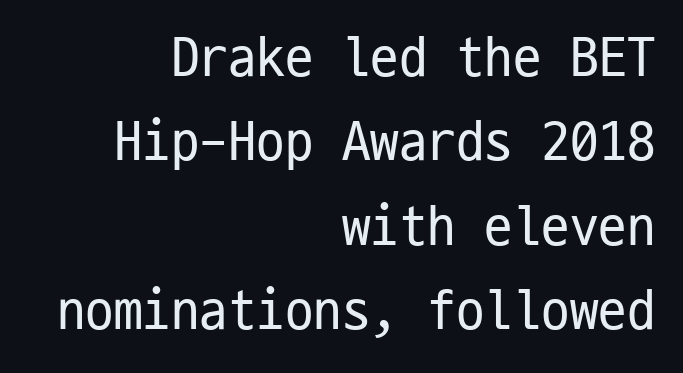
{"serif": "no", "italic": "no", "bold": "no", "weight": "regular", "width": "condensed", "stroke_contrast": "low", "x_height": "medium", "monospaced": "yes", "underline": "no", "align": "right", "line_spacing": "normal", "line_spacing_ratio": 1.48, "letter_spacing": "normal", "letter_spacing_em": 0.0, "glyph_px": 57}
